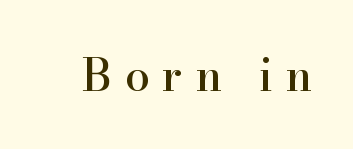
The face used here is seriffed, in the tradition of book romans. Character widths vary here, with narrow letters taking less room than wide ones. The foot of each line stays bare and open. There is plenty of visible air inserted between adjacent glyphs. A roman cut, with each character standing at attention.
